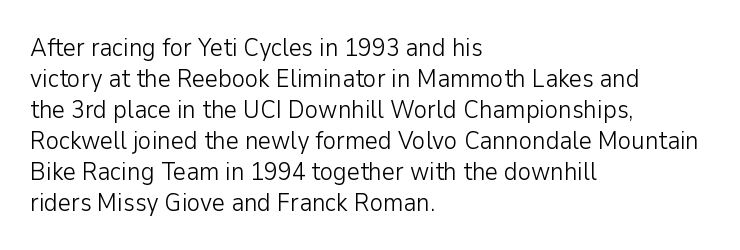
Q: Is the text bold? A: No.
Q: Is the text italic (slanted)? A: No, it is upright.
Q: Is the text underlined? A: No.
Q: How is the paragraph aligned? A: Left-aligned.
Q: Is the spacing between letters normal or unusually wide? A: Normal.
